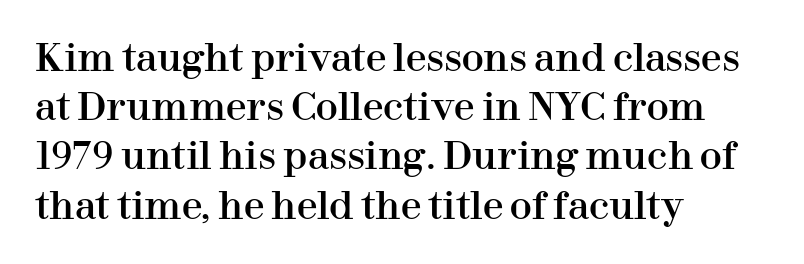
Q: Is the text italic (slanted)? A: No, it is upright.
Q: Is the typeface a serif or a sans-serif typeface? A: Serif.
Q: Is the text underlined? A: No.
Q: How is the paragraph aligned? A: Left-aligned.
Q: Is the spacing between letters normal or unusually wide? A: Normal.
Q: Is the spacing between lines tight, normal or loose? A: Normal.
Q: Width (condensed, normal, or wide)? A: Normal.
Q: Stroke contrast? A: High.
Q: x-height? A: Medium.
Q: Monospaced? A: No.
